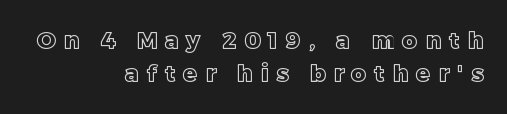
Q: Is the text italic (slanted)? A: No, it is upright.
Q: Is the text underlined? A: No.
Q: How is the paragraph aligned? A: Right-aligned.
Q: Is the spacing between letters normal or unusually wide? A: Unusually wide.
Q: Is the spacing between lines tight, normal or loose? A: Normal.
